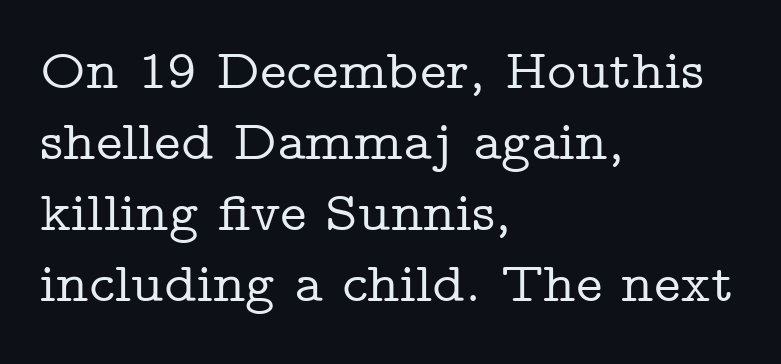
Inter-character spacing is left at the font's built-in metrics. The rows are spaced the way most documents space them. Notice how the passage keeps a crisp vertical edge on the left only. The strip under each line holds only bare page.
